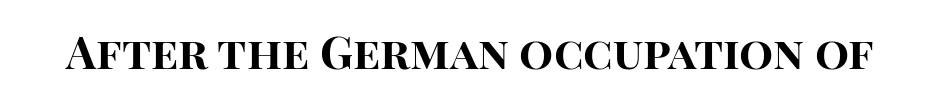
Q: Is the text bold? A: Yes.
Q: Is the text italic (slanted)? A: No, it is upright.
Q: Is the typeface a serif or a sans-serif typeface? A: Sans-serif.
Q: Is the text underlined? A: No.
Q: Is the spacing between letters normal or unusually wide? A: Normal.
Q: Width (condensed, normal, or wide)? A: Normal.
Q: Stroke contrast? A: High.
Q: x-height? A: Large.
Q: Monospaced? A: No.
